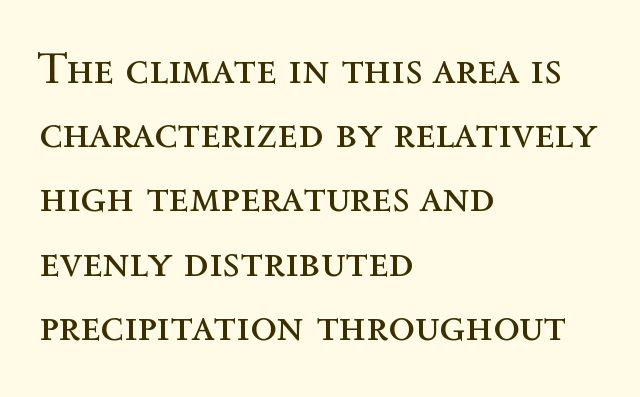
The image shows 44 px regular-weight type, upright; set left-aligned, normal line spacing (1.46x), normal letter spacing, not underlined; a medium x-height.
